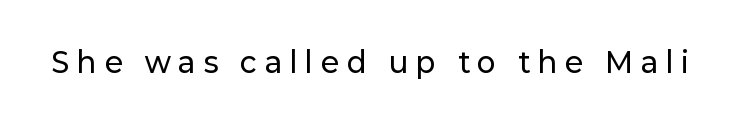
Q: Is the text italic (slanted)? A: No, it is upright.
Q: Is the typeface a serif or a sans-serif typeface? A: Sans-serif.
Q: Is the text underlined? A: No.
Q: Is the spacing between letters normal or unusually wide? A: Unusually wide.
Q: Width (condensed, normal, or wide)? A: Normal.
Q: Stroke contrast? A: Low.
Q: x-height? A: Medium.
Q: Monospaced? A: No.
